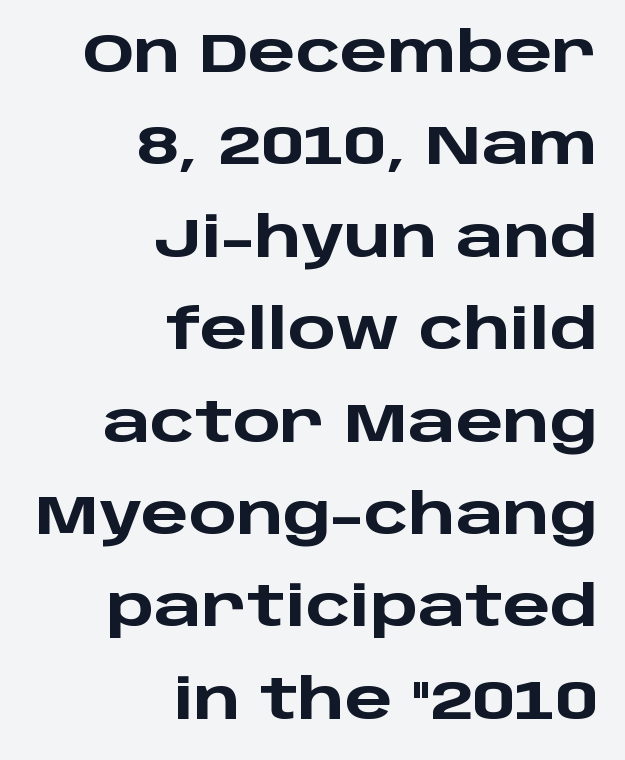
Unlike a traditional serif, this face leaves its strokes unadorned. How would I describe the line gaps? Plain and ordinary. The paragraph has a hard right edge and a soft left edge. Short note: letters normally spaced. Typesetter's note: full bold, strokes at maximum text heaviness. The space beneath each line is pristine and unruled.
